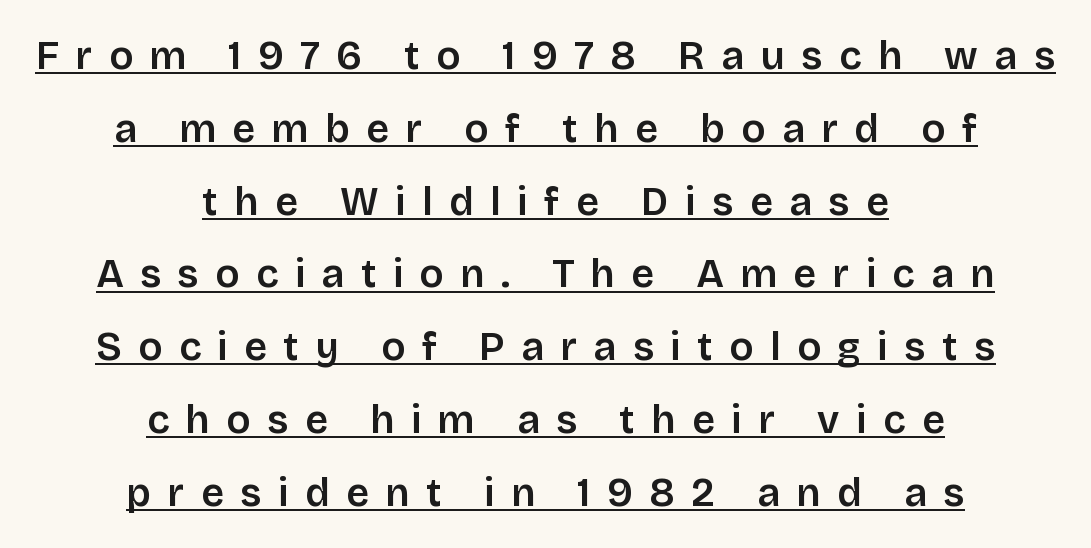
{"serif": "no", "italic": "no", "width": "normal", "stroke_contrast": "low", "x_height": "large", "monospaced": "no", "underline": "yes", "align": "center", "line_spacing_ratio": 1.82, "letter_spacing": "wide", "letter_spacing_em": 0.41, "glyph_px": 40}
